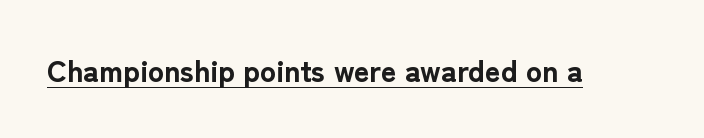
{"serif": "no", "italic": "no", "bold": "yes", "weight": "bold", "width": "normal", "stroke_contrast": "low", "x_height": "medium", "monospaced": "no", "underline": "yes", "letter_spacing": "normal", "letter_spacing_em": 0.0, "glyph_px": 30}
